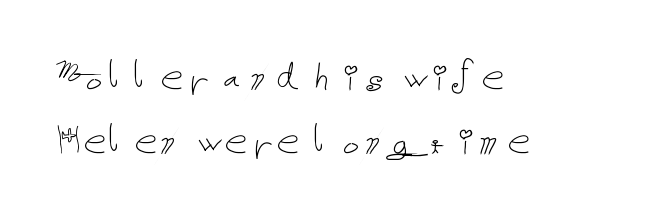
Q: Is the text bold? A: No.
Q: Is the text italic (slanted)? A: No, it is upright.
Q: Is the text underlined? A: No.
Q: How is the paragraph aligned? A: Left-aligned.
Q: Is the spacing between letters normal or unusually wide? A: Normal.
Q: Is the spacing between lines tight, normal or loose? A: Normal.
Q: Width (condensed, normal, or wide)? A: Normal.
Q: Stroke contrast? A: Low.
Q: x-height? A: Medium.
